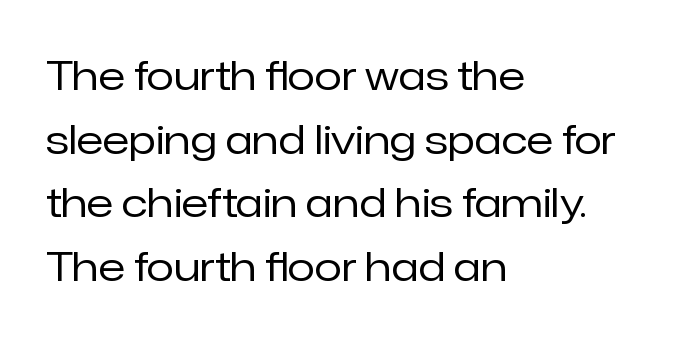
{"serif": "no", "italic": "no", "bold": "no", "weight": "regular", "width": "normal", "stroke_contrast": "low", "x_height": "medium", "monospaced": "no", "underline": "no", "align": "left", "line_spacing": "normal", "line_spacing_ratio": 1.59, "letter_spacing": "normal", "letter_spacing_em": 0.0, "glyph_px": 40}
